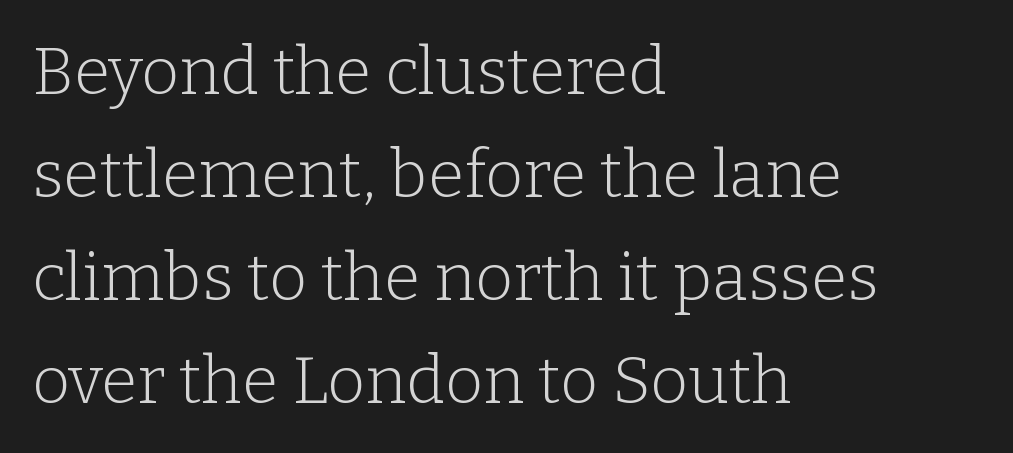
Q: Is the text bold? A: No.
Q: Is the text italic (slanted)? A: No, it is upright.
Q: Is the typeface a serif or a sans-serif typeface? A: Serif.
Q: Is the text underlined? A: No.
Q: How is the paragraph aligned? A: Left-aligned.
Q: Is the spacing between letters normal or unusually wide? A: Normal.
Q: Is the spacing between lines tight, normal or loose? A: Normal.
Q: Width (condensed, normal, or wide)? A: Normal.
Q: Stroke contrast? A: Low.
Q: x-height? A: Medium.
Q: Monospaced? A: No.
